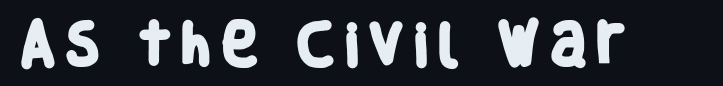
Q: Is the text bold? A: Yes.
Q: Is the typeface a serif or a sans-serif typeface? A: Sans-serif.
Q: Is the text underlined? A: No.
Q: Width (condensed, normal, or wide)? A: Condensed.
Q: Stroke contrast? A: Low.
Q: x-height? A: Large.
Q: Monospaced? A: No.
